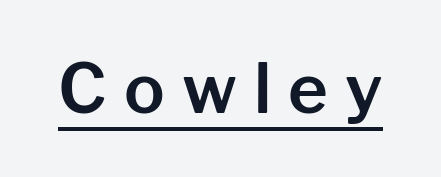
Q: Is the text italic (slanted)? A: No, it is upright.
Q: Is the typeface a serif or a sans-serif typeface? A: Sans-serif.
Q: Is the text underlined? A: Yes.
Q: Is the spacing between letters normal or unusually wide? A: Unusually wide.
Q: Width (condensed, normal, or wide)? A: Normal.
Q: Stroke contrast? A: Low.
Q: x-height? A: Medium.
Q: Monospaced? A: No.
